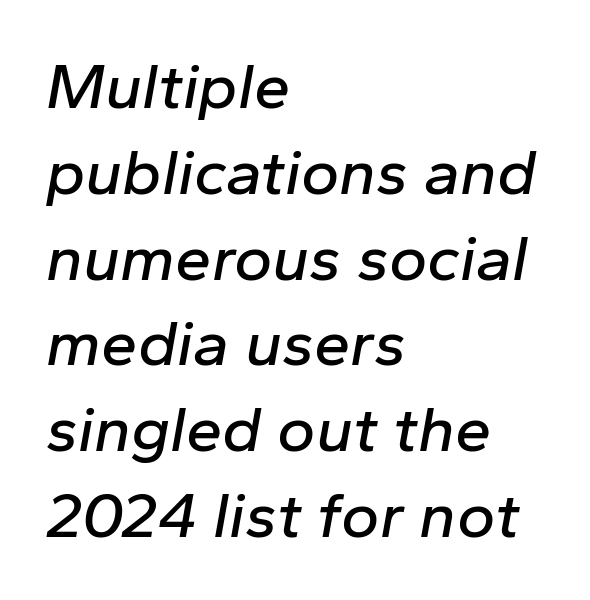
The image shows 65 px text type, italic (leaning right); set left-aligned, normal line spacing (1.32x), normal letter spacing, not underlined; low stroke contrast and a medium x-height.
